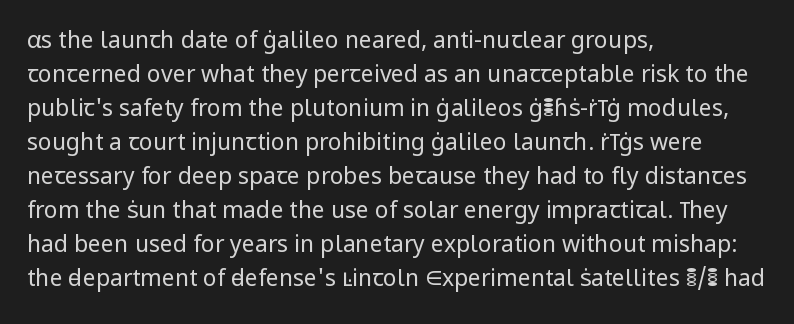
Q: Is the text bold? A: No.
Q: Is the text italic (slanted)? A: No, it is upright.
Q: Is the text underlined? A: No.
Q: How is the paragraph aligned? A: Left-aligned.
Q: Is the spacing between letters normal or unusually wide? A: Normal.
Q: Is the spacing between lines tight, normal or loose? A: Normal.
